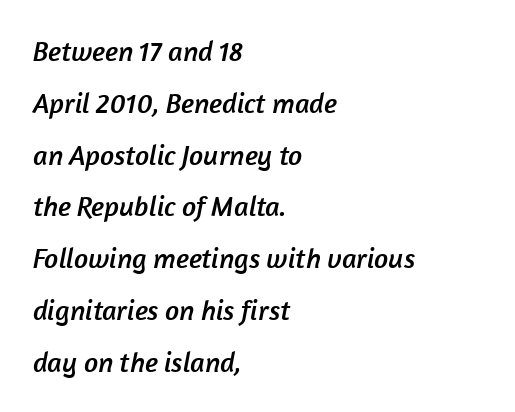
Any mark beneath the type? The region is blank. The letters carry no serifs — their stems end cleanly without finishing strokes. The passage shown is typed in a proportional face where columns would drift. Typeset ragged right — the left edge is the straight one. Compared with typical body copy, the letter spacing here is the same.
